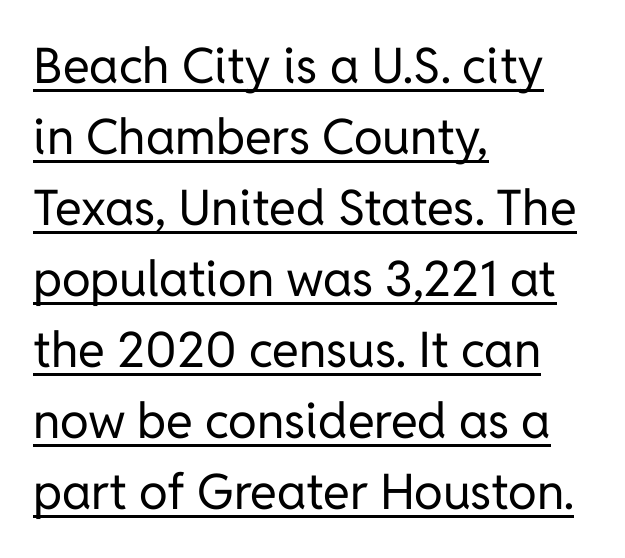
Q: Is the text bold? A: No.
Q: Is the text italic (slanted)? A: No, it is upright.
Q: Is the typeface a serif or a sans-serif typeface? A: Sans-serif.
Q: Is the text underlined? A: Yes.
Q: How is the paragraph aligned? A: Left-aligned.
Q: Is the spacing between letters normal or unusually wide? A: Normal.
Q: Is the spacing between lines tight, normal or loose? A: Normal.
Q: Width (condensed, normal, or wide)? A: Normal.
Q: Stroke contrast? A: Low.
Q: x-height? A: Medium.
Q: Monospaced? A: No.
